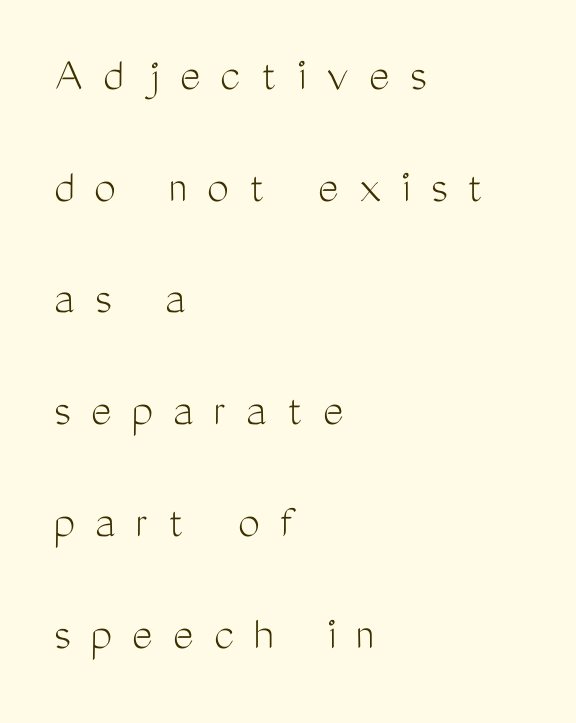
Q: Is the text bold? A: No.
Q: Is the text italic (slanted)? A: No, it is upright.
Q: Is the typeface a serif or a sans-serif typeface? A: Sans-serif.
Q: Is the text underlined? A: No.
Q: How is the paragraph aligned? A: Left-aligned.
Q: Is the spacing between letters normal or unusually wide? A: Unusually wide.
Q: Is the spacing between lines tight, normal or loose? A: Loose.
Q: Width (condensed, normal, or wide)? A: Condensed.
Q: Stroke contrast? A: Medium.
Q: x-height? A: Medium.
Q: Monospaced? A: No.
